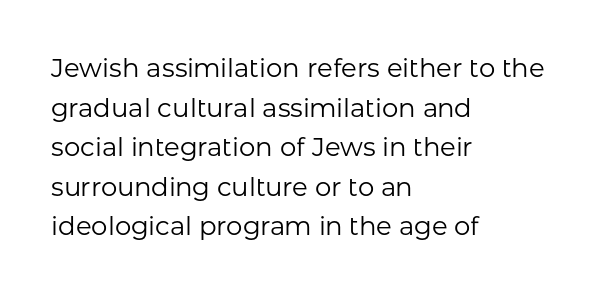
The image shows 26 px text type, upright; set left-aligned, normal line spacing (1.52x), normal letter spacing, not underlined.
